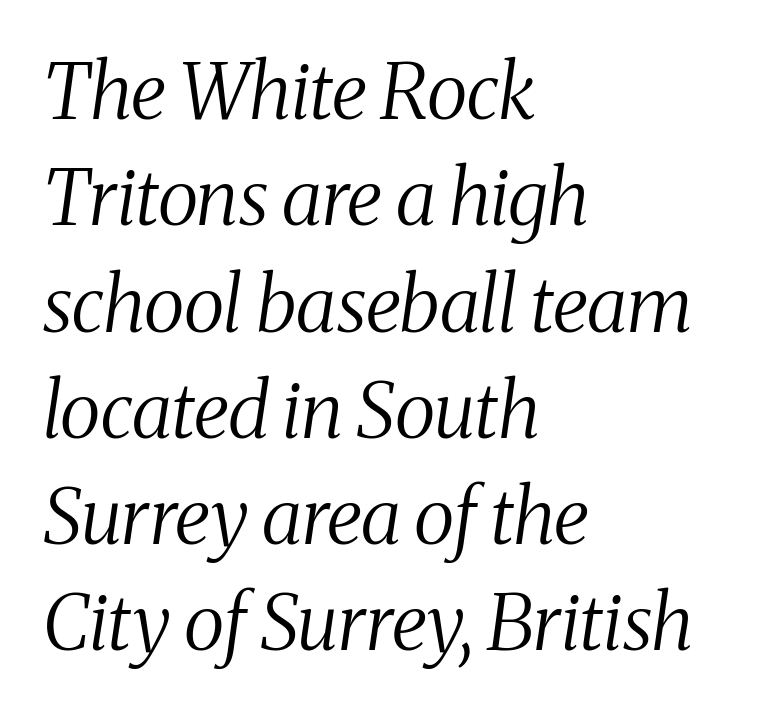
Q: Is the text bold? A: No.
Q: Is the text italic (slanted)? A: Yes, it leans right by about 8 degrees.
Q: Is the typeface a serif or a sans-serif typeface? A: Serif.
Q: Is the text underlined? A: No.
Q: How is the paragraph aligned? A: Left-aligned.
Q: Is the spacing between letters normal or unusually wide? A: Normal.
Q: Is the spacing between lines tight, normal or loose? A: Normal.
Q: Width (condensed, normal, or wide)? A: Condensed.
Q: Stroke contrast? A: Medium.
Q: x-height? A: Medium.
Q: Monospaced? A: No.
